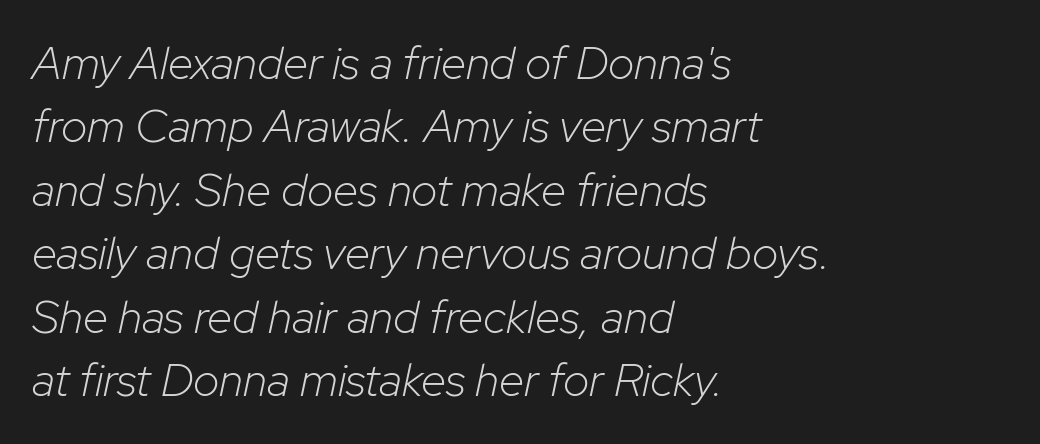
Q: Is the text bold? A: No.
Q: Is the text italic (slanted)? A: Yes, it leans right by about 12 degrees.
Q: Is the text underlined? A: No.
Q: How is the paragraph aligned? A: Left-aligned.
Q: Is the spacing between letters normal or unusually wide? A: Normal.
Q: Is the spacing between lines tight, normal or loose? A: Normal.
Q: Width (condensed, normal, or wide)? A: Normal.
Q: Stroke contrast? A: Low.
Q: x-height? A: Medium.
Q: Monospaced? A: No.
